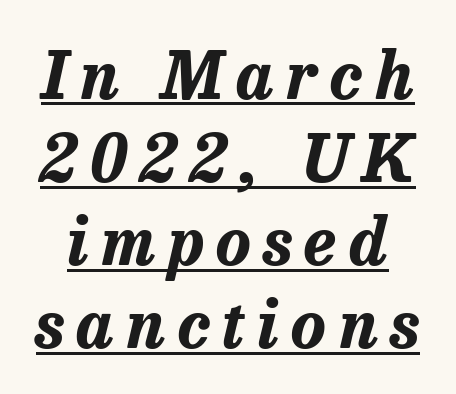
Q: Is the text bold? A: Yes.
Q: Is the text italic (slanted)? A: Yes, it leans right by about 13 degrees.
Q: Is the text underlined? A: Yes.
Q: Is the spacing between lines tight, normal or loose? A: Normal.
Q: Width (condensed, normal, or wide)? A: Normal.
Q: Stroke contrast? A: Low.
Q: x-height? A: Medium.
Q: Monospaced? A: No.
